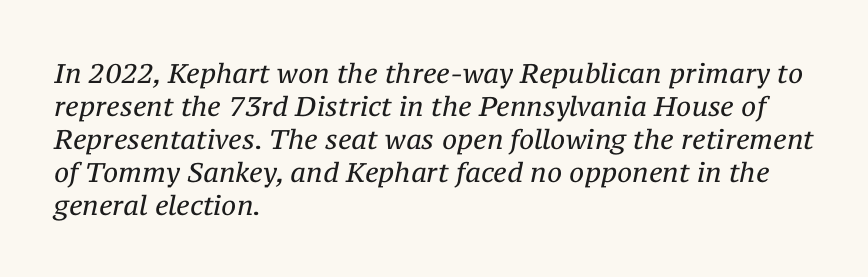
Q: Is the text bold? A: No.
Q: Is the text italic (slanted)? A: Yes, it leans right by about 12 degrees.
Q: Is the text underlined? A: No.
Q: How is the paragraph aligned? A: Left-aligned.
Q: Is the spacing between letters normal or unusually wide? A: Normal.
